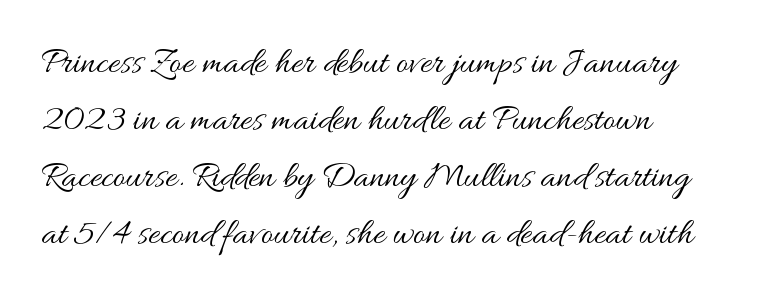
Is the letter spacing exaggerated? No — it looks like the ordinary default. The face used here is proportionally spaced, like ordinary book or web type. Only glyphs here, with clear space below each row. Weight: regular or lighter.
